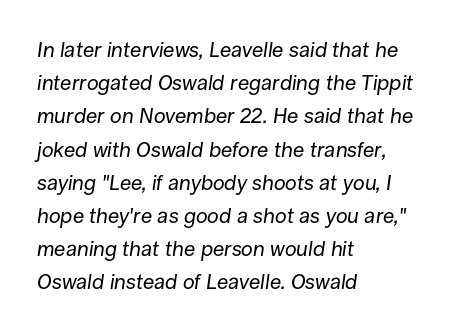
{"italic": "yes", "lean": "right", "slant_degrees": 8, "bold": "no", "underline": "no", "align": "left", "line_spacing": "normal", "line_spacing_ratio": 1.58, "letter_spacing": "normal", "letter_spacing_em": 0.0, "glyph_px": 21}
